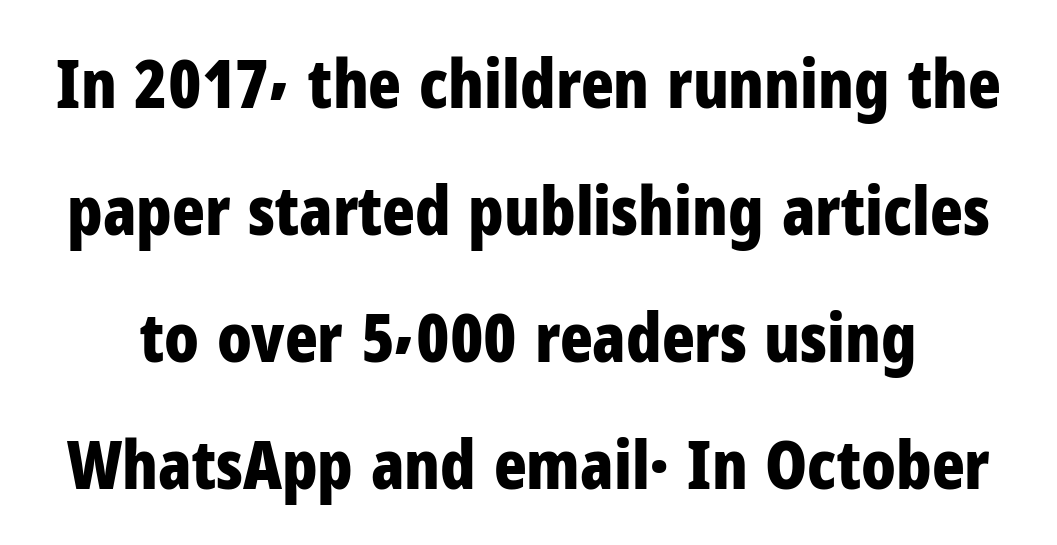
Q: Is the text bold? A: Yes.
Q: Is the text italic (slanted)? A: No, it is upright.
Q: Is the typeface a serif or a sans-serif typeface? A: Sans-serif.
Q: Is the text underlined? A: No.
Q: Is the spacing between letters normal or unusually wide? A: Normal.
Q: Width (condensed, normal, or wide)? A: Condensed.
Q: Stroke contrast? A: Low.
Q: x-height? A: Medium.
Q: Monospaced? A: No.
